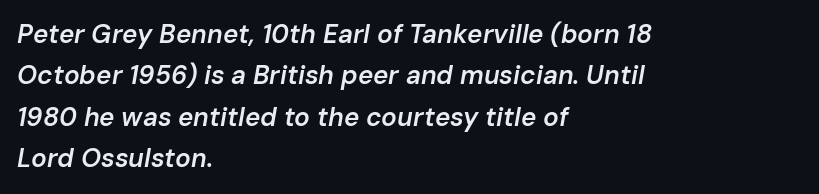
{"italic": "yes", "lean": "right", "slant_degrees": 10, "bold": "semi", "underline": "no", "align": "left", "line_spacing": "normal", "line_spacing_ratio": 1.59, "letter_spacing": "normal", "letter_spacing_em": 0.0, "glyph_px": 26}
